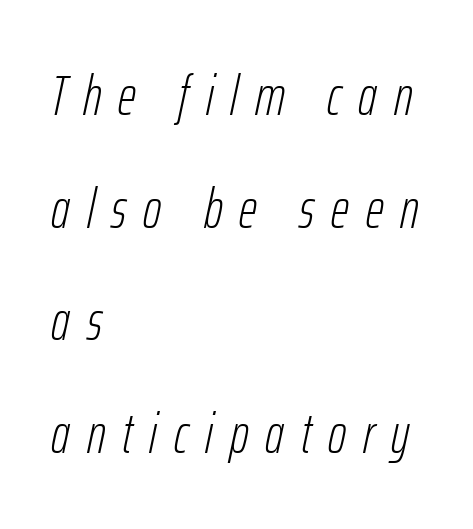
{"italic": "yes", "lean": "right", "slant_degrees": 12, "bold": "no", "weight": "light", "width": "condensed", "stroke_contrast": "low", "x_height": "medium", "monospaced": "no", "underline": "no", "align": "left", "line_spacing": "loose", "line_spacing_ratio": 2.01, "letter_spacing": "wide", "letter_spacing_em": 0.3, "glyph_px": 56}
